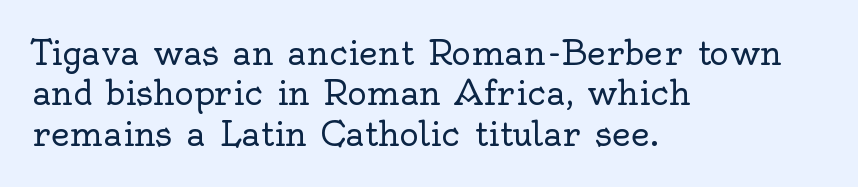
Q: Is the text bold? A: No.
Q: Is the text italic (slanted)? A: No, it is upright.
Q: Is the typeface a serif or a sans-serif typeface? A: Serif.
Q: Is the text underlined? A: No.
Q: How is the paragraph aligned? A: Left-aligned.
Q: Is the spacing between letters normal or unusually wide? A: Normal.
Q: Width (condensed, normal, or wide)? A: Normal.
Q: x-height? A: Small.
Q: Monospaced? A: No.
